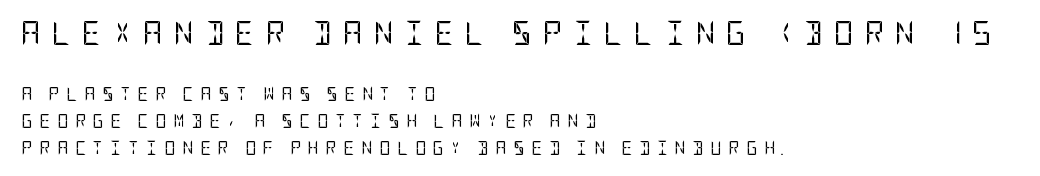
The image shows 24 px text type, upright; set left-aligned, loose line spacing (1.93x), unusually wide letter spacing (+0.46 em), not underlined; the first (top) block is 1.71x larger.
